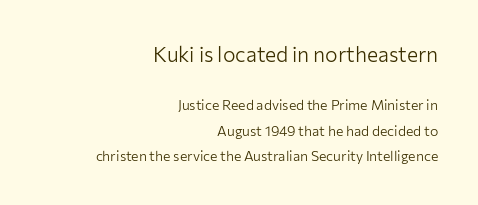
Q: Is the text bold? A: No.
Q: Is the text italic (slanted)? A: No, it is upright.
Q: Is the text underlined? A: No.
Q: How is the paragraph aligned? A: Right-aligned.
Q: Is the spacing between letters normal or unusually wide? A: Normal.
Q: Which block of text is set in a larger size, the first (top) or the second (bottom)? A: The first (top) one.
